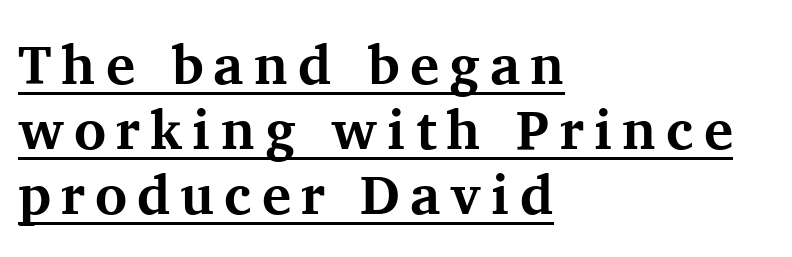
Teacher's note: observe the even left margin — that is flush-left alignment. Unlike a clean sans, this face finishes its strokes with serifs. Ascenders rise straight up at ninety degrees. A baseline rule has been typeset under these characters.
